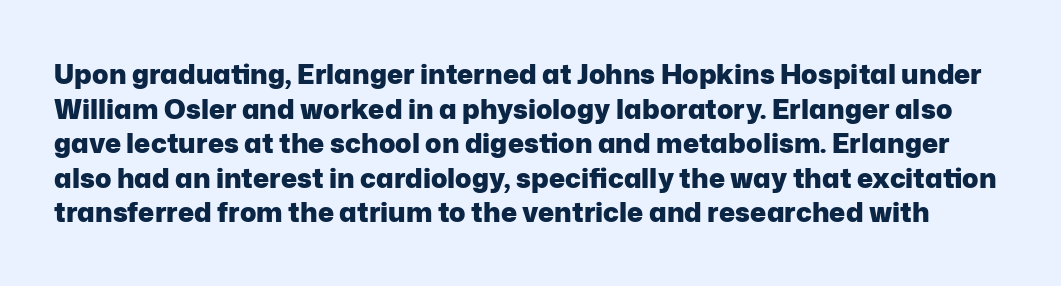
Is there much room between lines? A standard amount, neither cramped nor airy. No word sits above an underline. Posture: straight, roman, zero tilt. Standard letterfit; no display-style spreading of the glyphs. Each glyph is drawn with heavy, bold strokes.
